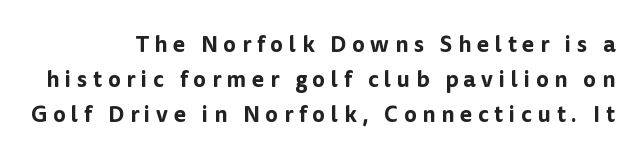
{"italic": "no", "underline": "no", "line_spacing": "normal", "line_spacing_ratio": 1.59, "letter_spacing": "wide", "letter_spacing_em": 0.26, "glyph_px": 22}
